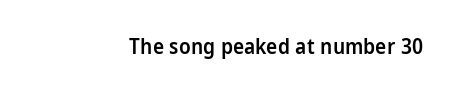
The image shows 21 px text type, upright; set normal letter spacing, not underlined.
